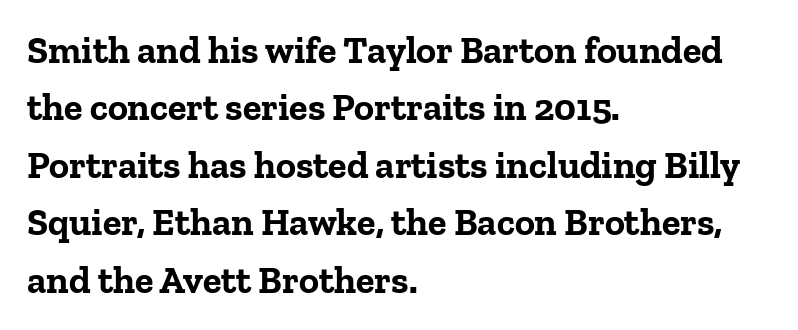
{"serif": "yes", "italic": "no", "bold": "yes", "weight": "bold", "width": "normal", "stroke_contrast": "low", "x_height": "medium", "monospaced": "no", "underline": "no", "align": "left", "line_spacing": "normal", "line_spacing_ratio": 1.51, "letter_spacing": "normal", "letter_spacing_em": 0.0, "glyph_px": 38}
